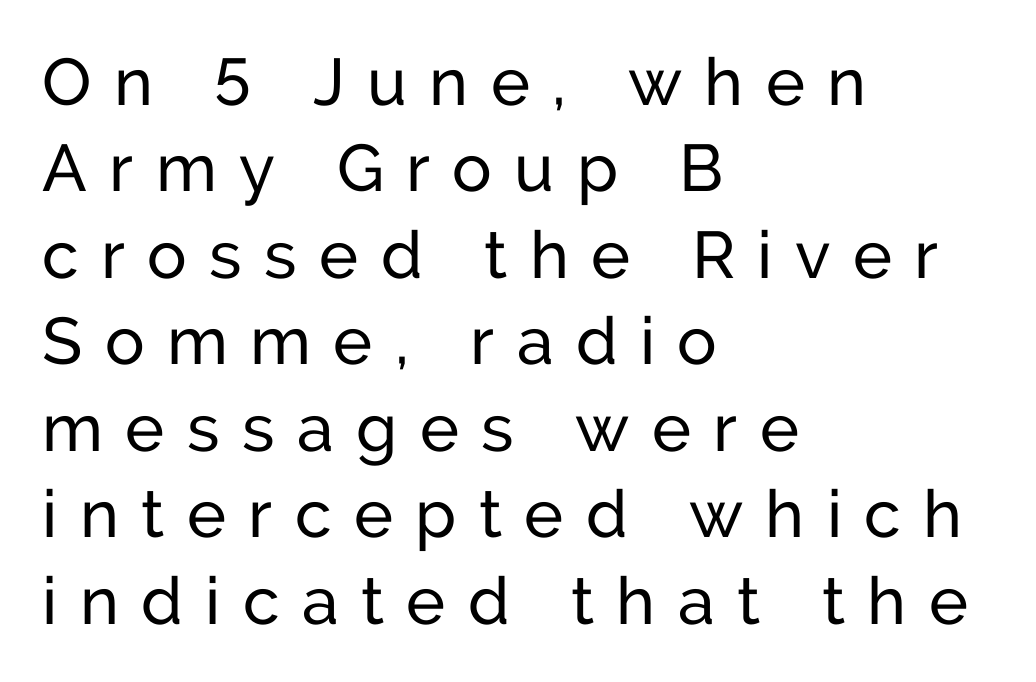
Q: Is the text bold? A: No.
Q: Is the text italic (slanted)? A: No, it is upright.
Q: Is the typeface a serif or a sans-serif typeface? A: Sans-serif.
Q: Is the text underlined? A: No.
Q: How is the paragraph aligned? A: Left-aligned.
Q: Is the spacing between letters normal or unusually wide? A: Unusually wide.
Q: Is the spacing between lines tight, normal or loose? A: Normal.
Q: Width (condensed, normal, or wide)? A: Normal.
Q: Stroke contrast? A: Low.
Q: x-height? A: Medium.
Q: Monospaced? A: No.
